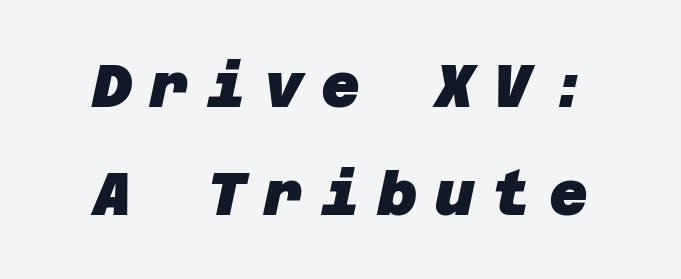
The words here are not underlined. The face used here is a sans, in the tradition of grotesques and geometrics. Someone cranked the tracking dial way up on this one. Heavy, bold letterforms.
